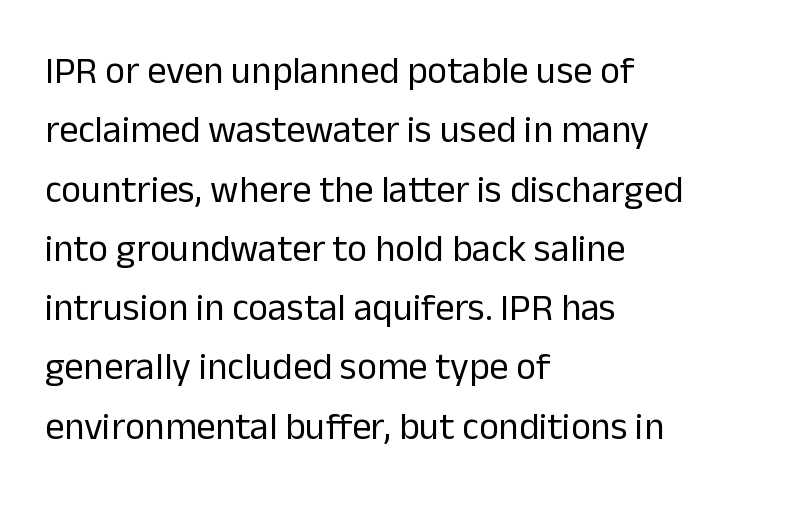
{"serif": "no", "italic": "no", "bold": "no", "weight": "regular", "width": "normal", "stroke_contrast": "low", "x_height": "medium", "monospaced": "no", "underline": "no", "align": "left", "line_spacing": "normal", "line_spacing_ratio": 1.56, "letter_spacing": "normal", "letter_spacing_em": 0.0, "glyph_px": 38}
